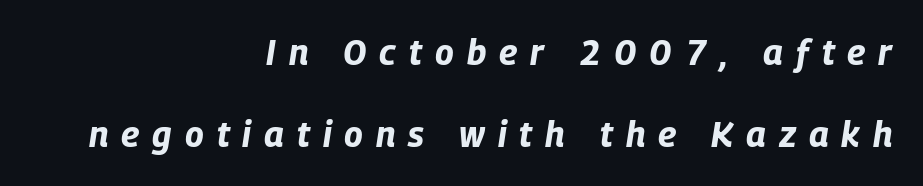
The image shows 35 px bold, condensed type, italic (leaning right); set right-aligned, loose line spacing (2.33x), unusually wide letter spacing (+0.37 em), not underlined; low stroke contrast and a large x-height.
